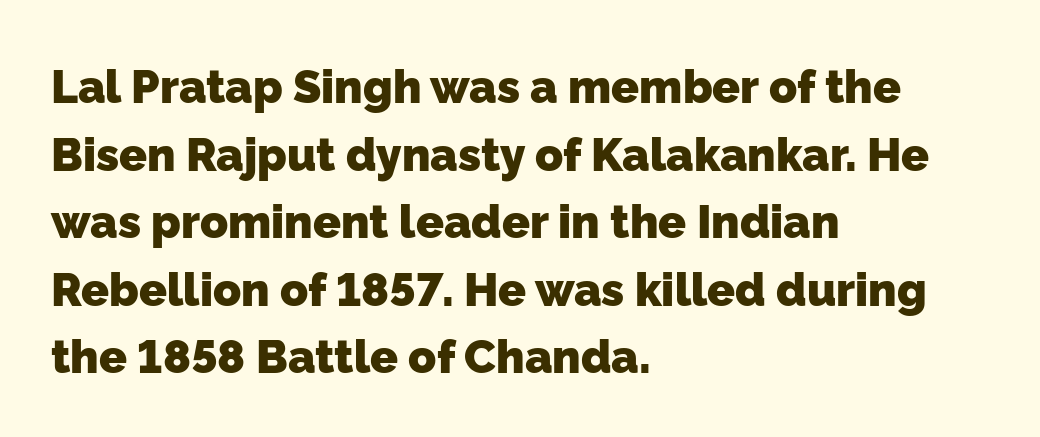
{"serif": "no", "bold": "yes", "weight": "heavy", "width": "normal", "stroke_contrast": "low", "x_height": "medium", "monospaced": "no", "underline": "no", "align": "left", "line_spacing": "normal", "line_spacing_ratio": 1.47, "letter_spacing": "normal", "letter_spacing_em": 0.0, "glyph_px": 46}
